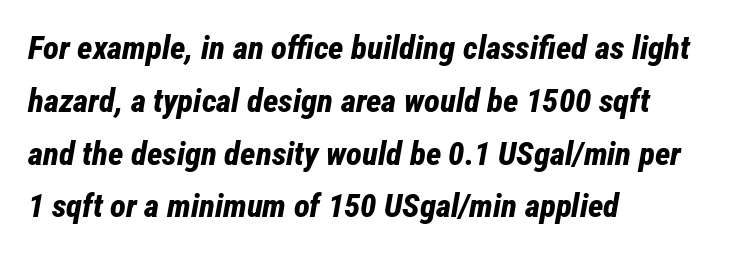
{"italic": "yes", "lean": "right", "slant_degrees": 12, "bold": "yes", "weight": "bold", "width": "condensed", "stroke_contrast": "low", "x_height": "medium", "monospaced": "no", "underline": "no", "align": "left", "line_spacing": "normal", "line_spacing_ratio": 1.6, "letter_spacing": "normal", "letter_spacing_em": 0.0, "glyph_px": 33}
